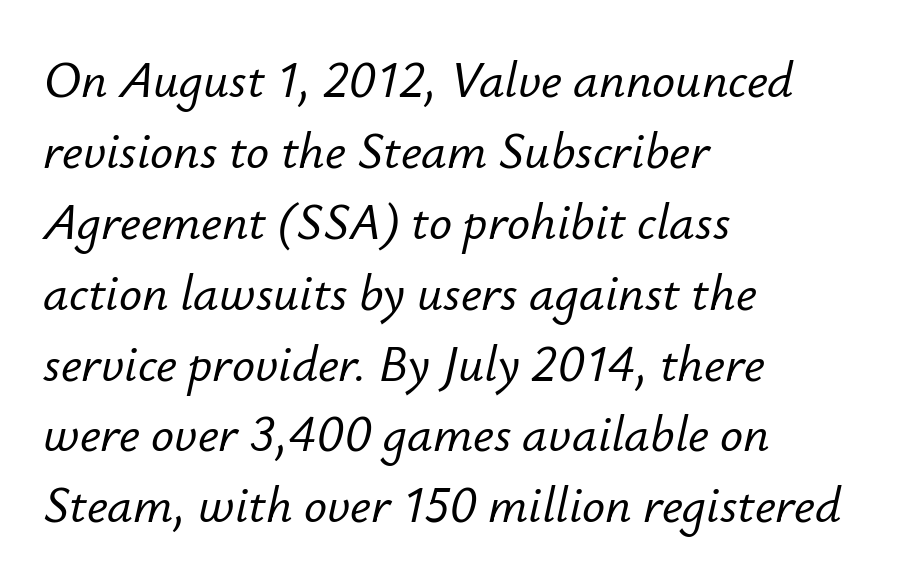
{"italic": "yes", "lean": "right", "slant_degrees": 12, "width": "normal", "stroke_contrast": "low", "x_height": "small", "monospaced": "no", "underline": "no", "align": "left", "line_spacing": "normal", "line_spacing_ratio": 1.39, "letter_spacing": "normal", "letter_spacing_em": 0.0, "glyph_px": 51}
